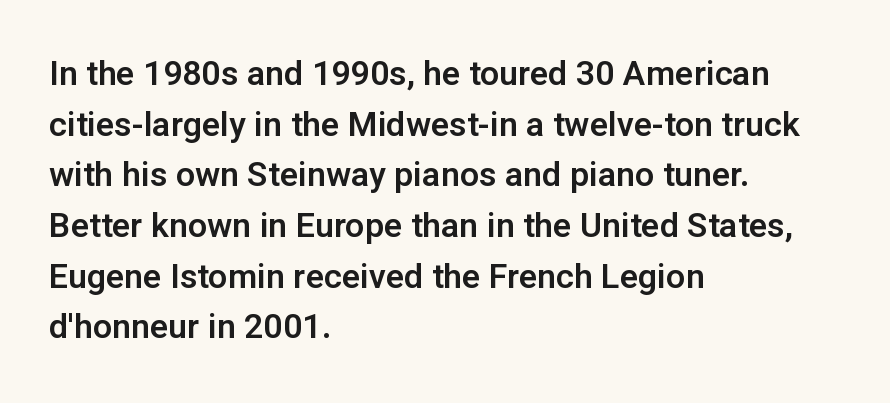
The strip under each line holds only bare page. Note: no serifs on the glyphs. Line spacing here is normal. Does extra space separate the letters? No, they use regular spacing.
